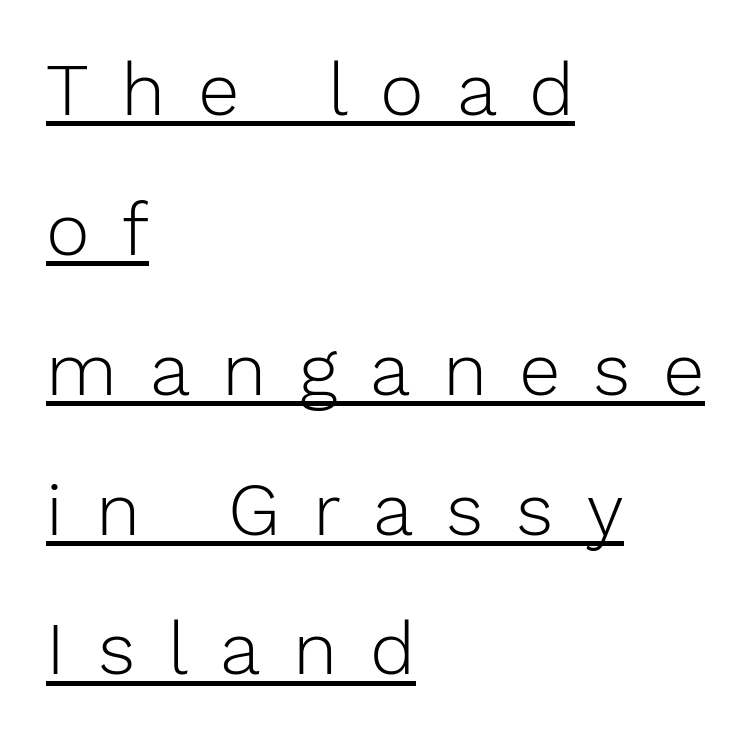
The image shows 74 px light sans-serif type, upright; set left-aligned, line spacing 1.89x, unusually wide letter spacing (+0.44 em), underlined; low stroke contrast and a medium x-height.
